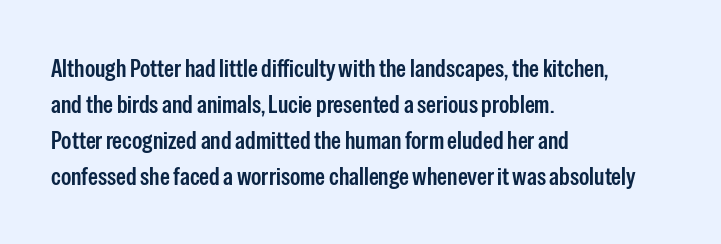
The image shows 25 px text type, upright; set left-aligned, normal line spacing (1.44x), normal letter spacing, not underlined.
